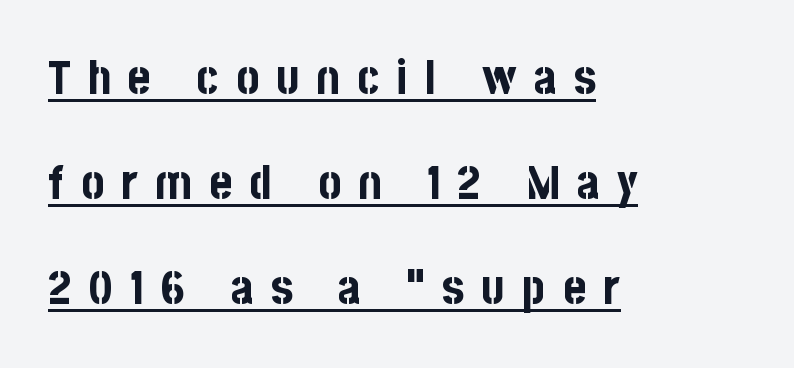
The passage shown has open, widely tracked lettering throughout. Do the characters align in a grid? No, the font is proportional. The space between consecutive lines is lavish. The rendering uses a bold face; every stroke is thick and dark.
